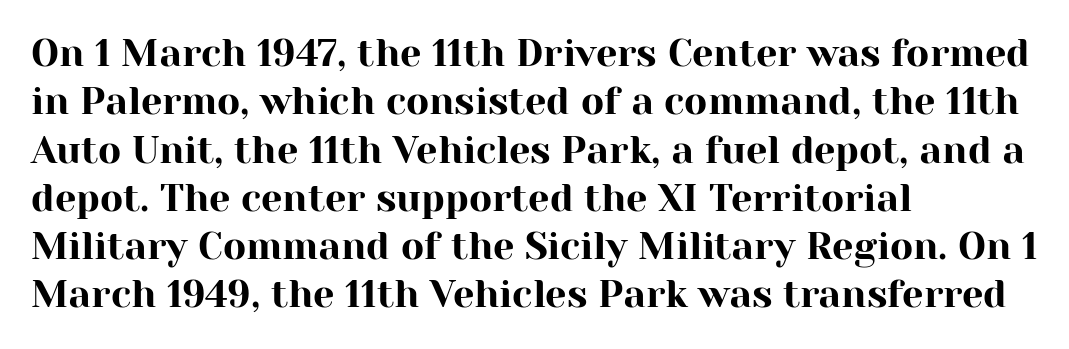
The image shows 38 px serif type, upright; set left-aligned, normal line spacing (1.27x), normal letter spacing, not underlined; high stroke contrast and a medium x-height.
